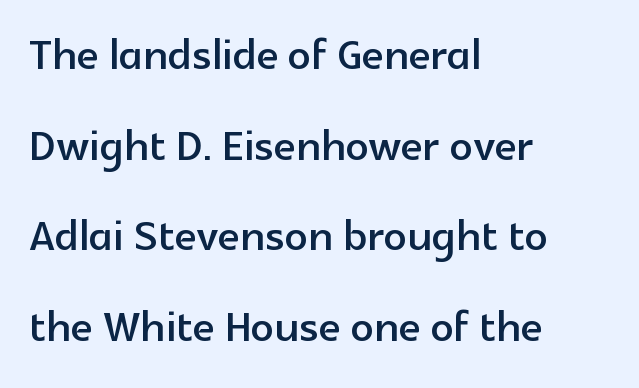
Q: Is the text italic (slanted)? A: No, it is upright.
Q: Is the typeface a serif or a sans-serif typeface? A: Sans-serif.
Q: Is the text underlined? A: No.
Q: How is the paragraph aligned? A: Left-aligned.
Q: Is the spacing between letters normal or unusually wide? A: Normal.
Q: Is the spacing between lines tight, normal or loose? A: Normal.
Q: Width (condensed, normal, or wide)? A: Normal.
Q: x-height? A: Medium.
Q: Monospaced? A: No.
